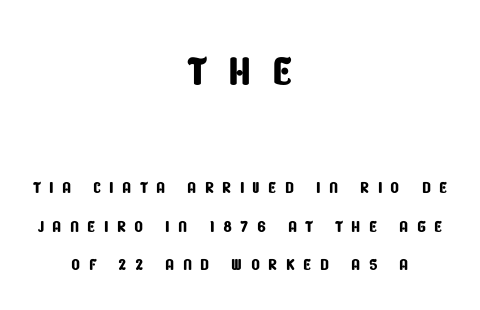
Q: Is the typeface a serif or a sans-serif typeface? A: Sans-serif.
Q: Is the text underlined? A: No.
Q: How is the paragraph aligned? A: Centered.
Q: Is the spacing between letters normal or unusually wide? A: Unusually wide.
Q: Is the spacing between lines tight, normal or loose? A: Normal.
Q: Which block of text is set in a larger size, the first (top) or the second (bottom)? A: The first (top) one.
Q: Width (condensed, normal, or wide)? A: Condensed.
Q: Stroke contrast? A: Low.
Q: x-height? A: Large.
Q: Monospaced? A: No.
